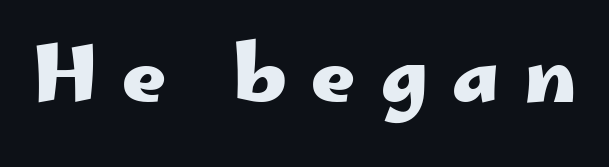
{"serif": "no", "italic": "no", "bold": "yes", "weight": "heavy", "width": "wide", "stroke_contrast": "low", "x_height": "small", "monospaced": "no", "underline": "no", "letter_spacing": "wide", "letter_spacing_em": 0.33, "glyph_px": 76}
